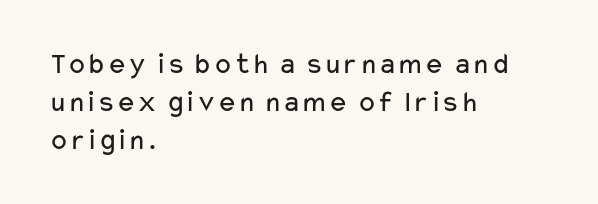
{"serif": "no", "italic": "no", "bold": "no", "weight": "regular", "width": "wide", "stroke_contrast": "low", "x_height": "medium", "monospaced": "no", "underline": "no", "align": "left", "line_spacing": "normal", "line_spacing_ratio": 1.26, "letter_spacing": "normal", "letter_spacing_em": 0.0, "glyph_px": 30}
